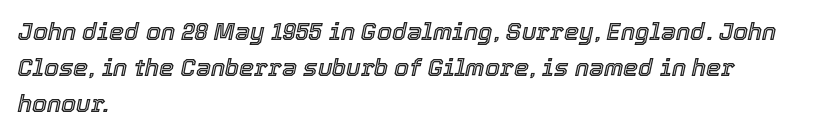
Compared with typical body copy, the letter spacing here is the same. The space directly below the letters is spotless. Casual observation: everything's shoved over to the left. Compared with typical paragraphs, the rows here are spaced about the same. Italic? Definitely — the glyphs are oblique.
